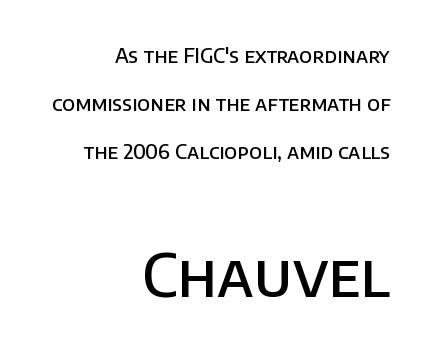
Q: Is the text bold? A: Semi-bold.
Q: Is the text italic (slanted)? A: No, it is upright.
Q: Is the typeface a serif or a sans-serif typeface? A: Sans-serif.
Q: Is the text underlined? A: No.
Q: How is the paragraph aligned? A: Right-aligned.
Q: Is the spacing between letters normal or unusually wide? A: Normal.
Q: Is the spacing between lines tight, normal or loose? A: Loose.
Q: Which block of text is set in a larger size, the first (top) or the second (bottom)? A: The second (bottom) one.
Q: Width (condensed, normal, or wide)? A: Normal.
Q: Stroke contrast? A: Low.
Q: x-height? A: Large.
Q: Monospaced? A: No.
